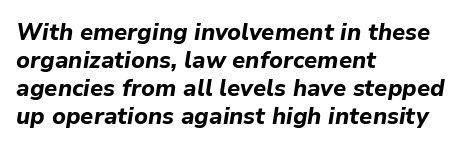
Q: Is the text bold? A: Yes.
Q: Is the text italic (slanted)? A: Yes, it leans right by about 9 degrees.
Q: Is the text underlined? A: No.
Q: How is the paragraph aligned? A: Left-aligned.
Q: Is the spacing between letters normal or unusually wide? A: Normal.
